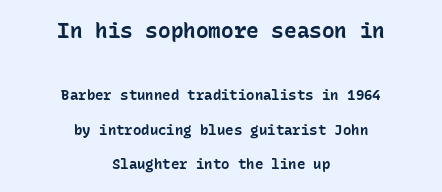
Bigger letters appear in the top chunk; the bottom chunk is reduced. The rendering uses a large line-height, opening up the rows. Notice how the passage keeps no hard edge, just a central spine. Standard letterfit; no display-style spreading of the glyphs.
